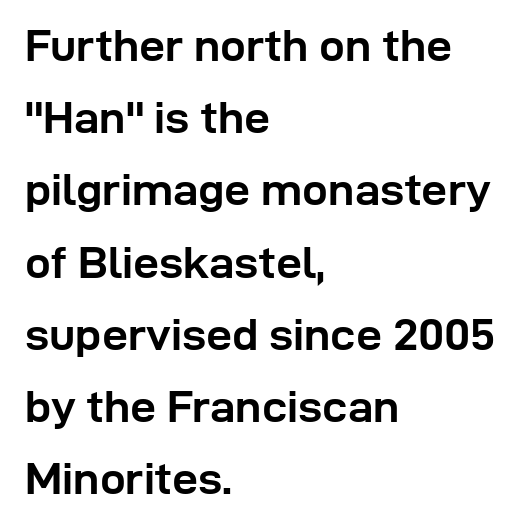
{"serif": "no", "italic": "no", "bold": "yes", "weight": "semibold", "width": "normal", "stroke_contrast": "low", "x_height": "medium", "monospaced": "no", "underline": "no", "align": "left", "line_spacing": "normal", "line_spacing_ratio": 1.57, "letter_spacing": "normal", "letter_spacing_em": 0.0, "glyph_px": 46}
